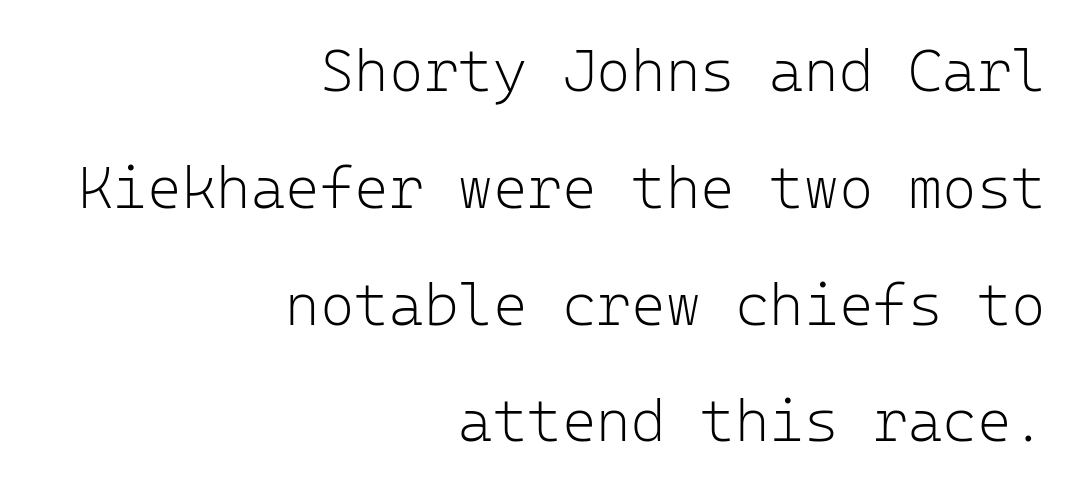
Q: Is the text bold? A: No.
Q: Is the text italic (slanted)? A: No, it is upright.
Q: Is the typeface a serif or a sans-serif typeface? A: Sans-serif.
Q: Is the text underlined? A: No.
Q: How is the paragraph aligned? A: Right-aligned.
Q: Is the spacing between letters normal or unusually wide? A: Normal.
Q: Is the spacing between lines tight, normal or loose? A: Loose.
Q: Width (condensed, normal, or wide)? A: Normal.
Q: Stroke contrast? A: Low.
Q: x-height? A: Medium.
Q: Monospaced? A: Yes.
